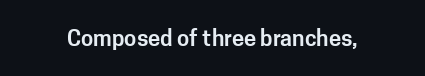
The image shows 22 px text type, upright; set normal letter spacing, not underlined.
